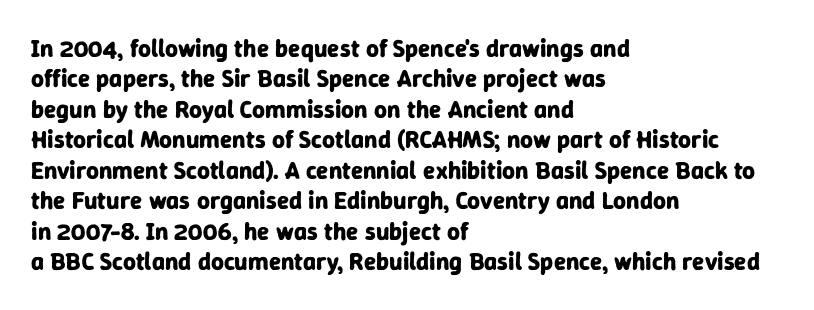
The image shows 25 px bold type, upright; set left-aligned, line spacing 1.22x, normal letter spacing, not underlined.
